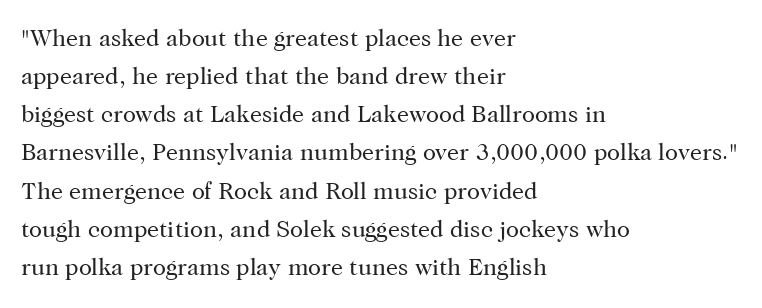
Q: Is the text bold? A: No.
Q: Is the text italic (slanted)? A: No, it is upright.
Q: Is the text underlined? A: No.
Q: How is the paragraph aligned? A: Left-aligned.
Q: Is the spacing between letters normal or unusually wide? A: Normal.
Q: Is the spacing between lines tight, normal or loose? A: Normal.
